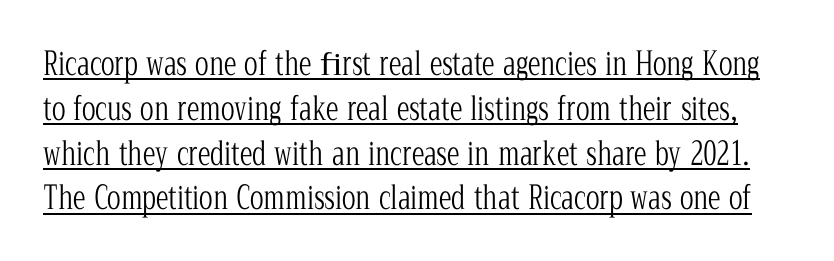
The image shows 32 px light, condensed serif type, upright; set normal line spacing (1.4x), normal letter spacing, underlined; low stroke contrast and a medium x-height.
